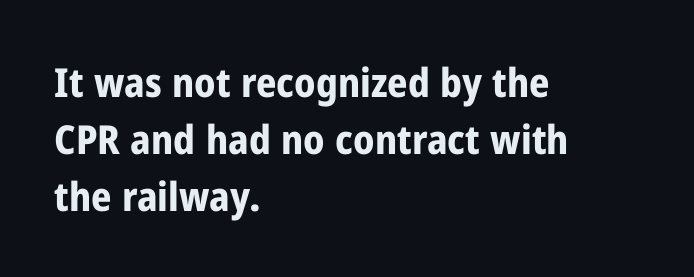
{"serif": "no", "italic": "no", "bold": "yes", "weight": "bold", "width": "condensed", "stroke_contrast": "low", "x_height": "medium", "monospaced": "no", "underline": "no", "align": "left", "line_spacing": "normal", "line_spacing_ratio": 1.42, "letter_spacing": "normal", "letter_spacing_em": 0.0, "glyph_px": 40}
